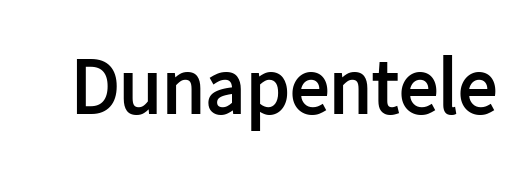
The image shows 79 px semibold sans-serif type, upright; set normal letter spacing, not underlined; low stroke contrast and a medium x-height.
